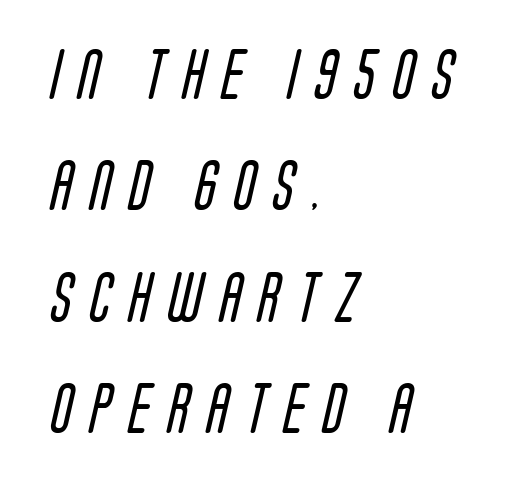
The image shows 50 px regular-weight, condensed sans-serif type; set left-aligned, loose line spacing (2.23x), unusually wide letter spacing (+0.35 em), not underlined; low stroke contrast and a large x-height.
